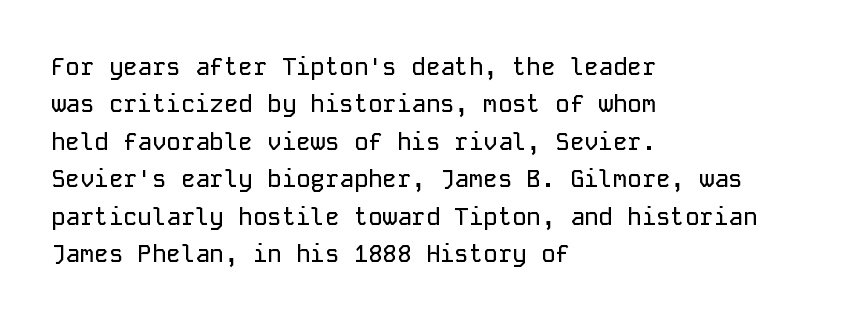
Quick note: interline space is typical. Ordinary non-slanted type is in use. The glyphs are unaccompanied by any horizontal stroke below them. The setting favours the left margin, as ordinary paragraphs usually do.
